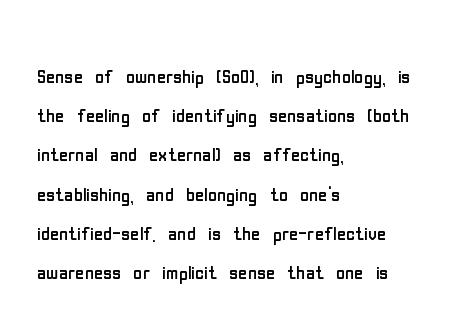
The image shows 25 px text type, upright; set left-aligned, normal line spacing (1.57x), normal letter spacing, not underlined.
